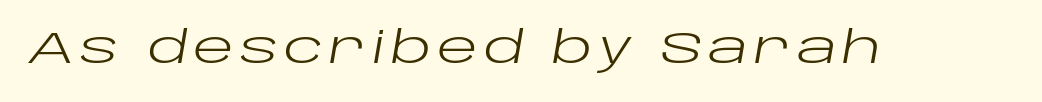
The image shows 43 px regular-weight, wide type, italic (leaning right); set not underlined; low stroke contrast and a large x-height.
